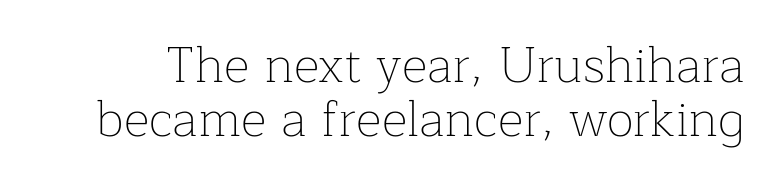
This sample trades vertical openness for compactness between lines. Glyph-to-glyph distance matches everyday printed text. No italicization has been applied; the sample stays upright. The gap between lines stays unmarked.
